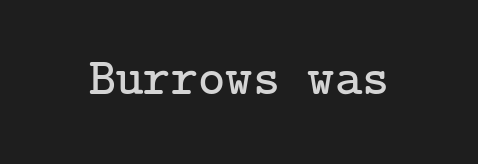
{"serif": "yes", "italic": "no", "width": "normal", "stroke_contrast": "low", "x_height": "medium", "underline": "no", "letter_spacing": "normal", "letter_spacing_em": 0.0, "glyph_px": 52}
